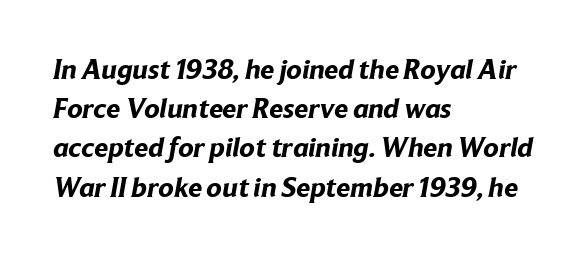
The image shows 28 px bold sans-serif type; set left-aligned, normal line spacing (1.4x), normal letter spacing, not underlined; low stroke contrast and a medium x-height.
